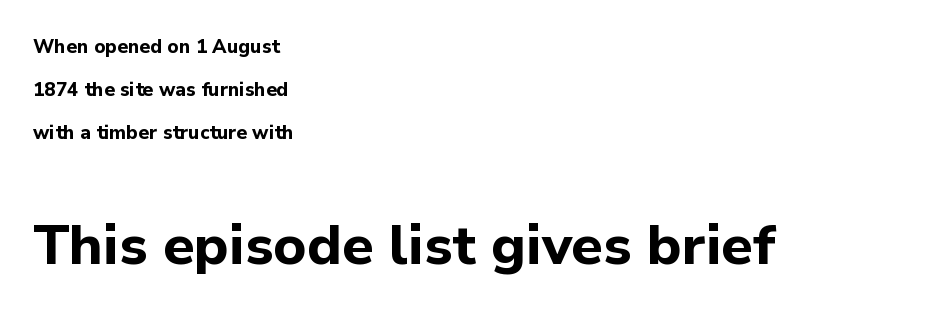
The image shows 56 px bold sans-serif type, upright; set left-aligned, loose line spacing (2.27x), normal letter spacing, not underlined; the second (bottom) block is 2.95x larger; low stroke contrast and a medium x-height.
